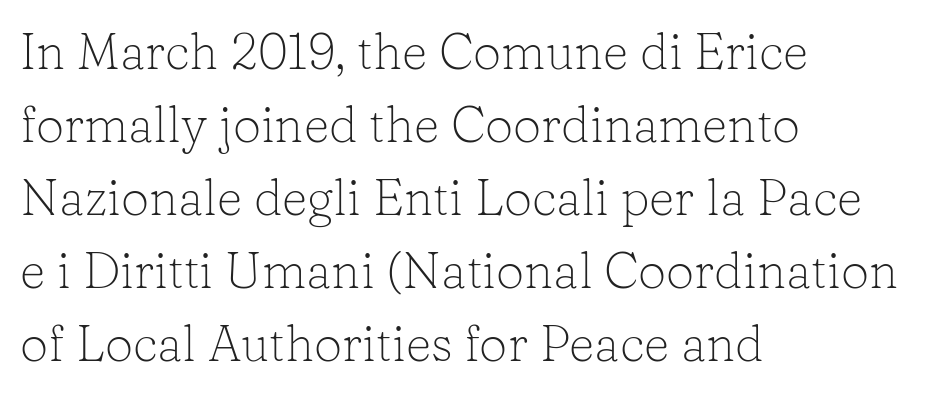
This rendering leaves character spacing at its baseline value. This block has exactly the height ordinary leading produces. The rag falls on the right side of this text block. The typeface chosen for these lines features serifs.
